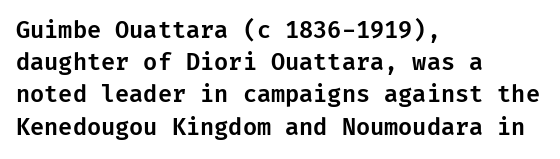
Does the leading feel generous? No, just average. The paragraph shown leans on its left margin. The string is rendered with underlining switched off. Here the glyphs are tracked normally, forming tight word shapes. The font's upright variant was chosen for this text.
